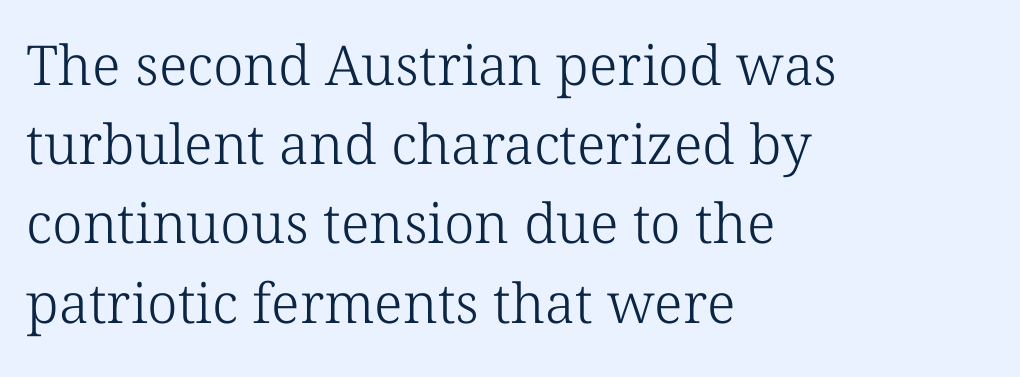
Q: Is the text bold? A: No.
Q: Is the typeface a serif or a sans-serif typeface? A: Serif.
Q: Is the text underlined? A: No.
Q: How is the paragraph aligned? A: Left-aligned.
Q: Is the spacing between letters normal or unusually wide? A: Normal.
Q: Is the spacing between lines tight, normal or loose? A: Normal.
Q: Width (condensed, normal, or wide)? A: Normal.
Q: Stroke contrast? A: Low.
Q: x-height? A: Medium.
Q: Monospaced? A: No.
